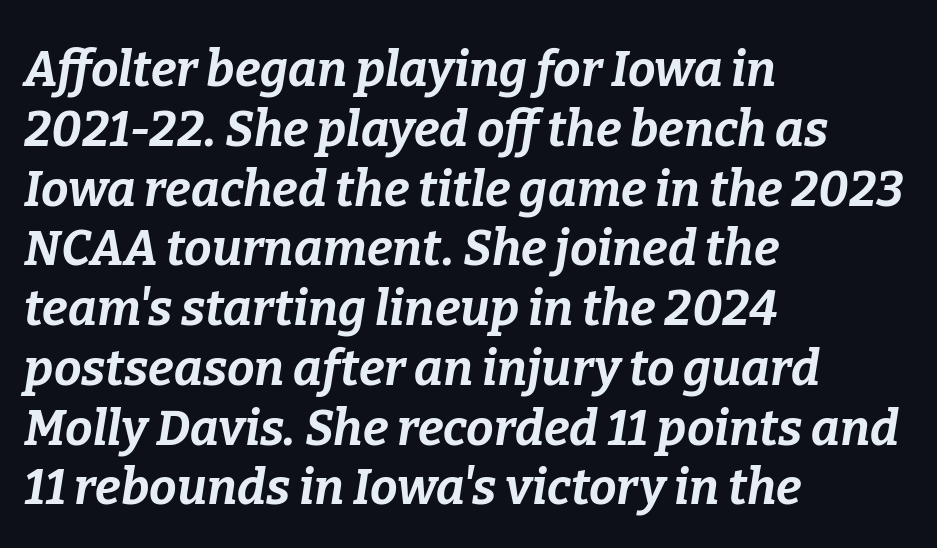
Q: Is the text bold? A: Yes.
Q: Is the text italic (slanted)? A: Yes, it leans right by about 9 degrees.
Q: Is the text underlined? A: No.
Q: How is the paragraph aligned? A: Left-aligned.
Q: Is the spacing between letters normal or unusually wide? A: Normal.
Q: Width (condensed, normal, or wide)? A: Normal.
Q: Stroke contrast? A: Low.
Q: x-height? A: Medium.
Q: Monospaced? A: No.
